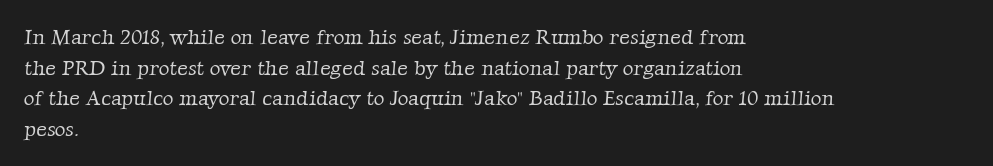
Is this a heavy cut? Hardly; it is regular or lighter. Type without underlining. Evenly set lines give the paragraph a standard silhouette. In CSS terms this would be text-align: left.
